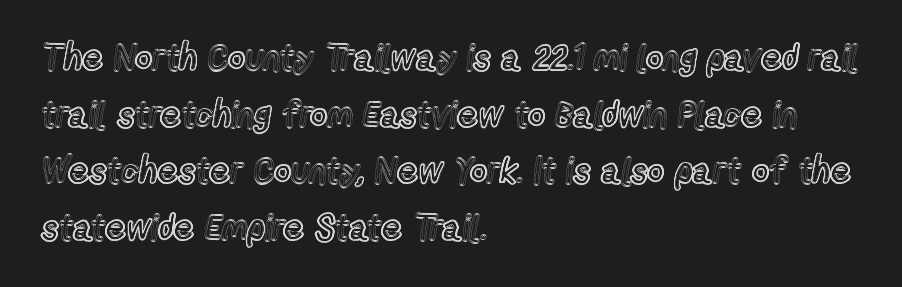
The words here are not underlined. Reading down the column, the eye jumps a familiar distance to each next line. The rag falls on the right side of this text block. Think of a printed novel: that variable character pitch is what you see here.
